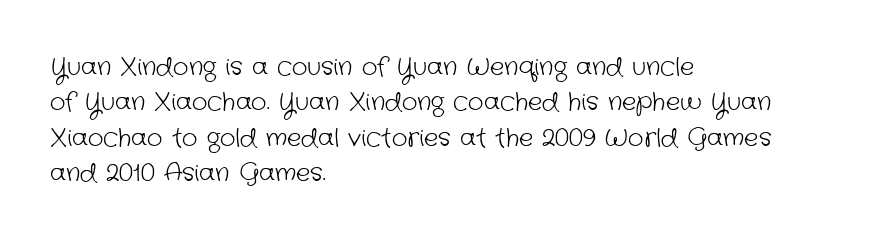
Q: Is the text bold? A: No.
Q: Is the text underlined? A: No.
Q: How is the paragraph aligned? A: Left-aligned.
Q: Is the spacing between letters normal or unusually wide? A: Normal.
Q: Is the spacing between lines tight, normal or loose? A: Normal.
